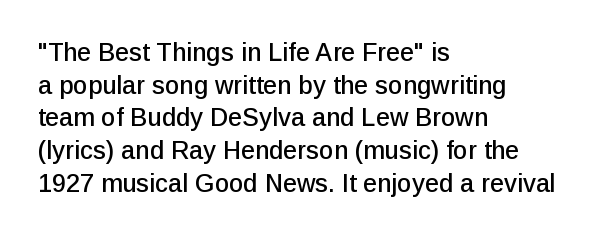
The tracking reads as untouched default to a designer's eye. Has an underline been added? It has not. Where is the straight margin? On the left. A typesetter would call this leading conventional body-copy spacing.
